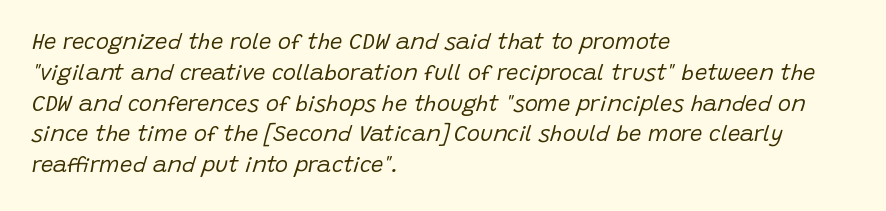
{"italic": "yes", "lean": "right", "slant_degrees": 15, "bold": "no", "underline": "no", "align": "left", "line_spacing": "normal", "line_spacing_ratio": 1.4, "letter_spacing": "normal", "letter_spacing_em": 0.0, "glyph_px": 22}
